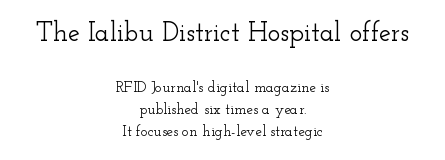
{"italic": "no", "underline": "no", "align": "center", "line_spacing": "normal", "line_spacing_ratio": 1.44, "letter_spacing": "normal", "letter_spacing_em": 0.0, "larger_block": "first", "size_ratio": 1.8, "glyph_px": 27}
